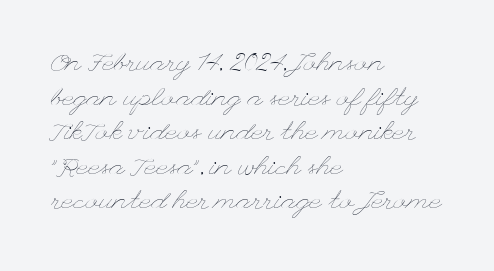
The image shows 26 px text type; set left-aligned, normal line spacing (1.33x), normal letter spacing, not underlined.
